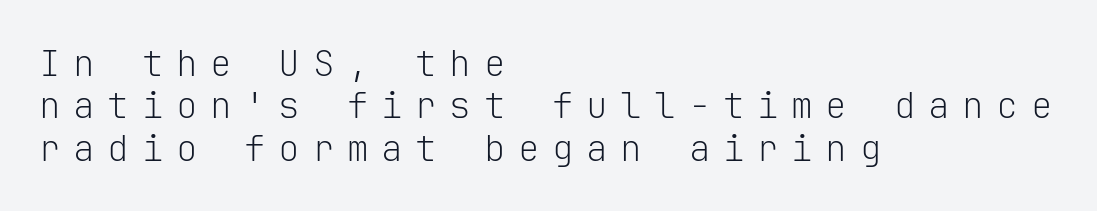
{"serif": "no", "italic": "no", "bold": "no", "weight": "light", "width": "normal", "stroke_contrast": "low", "x_height": "medium", "monospaced": "yes", "underline": "no", "align": "left", "line_spacing_ratio": 1.18, "letter_spacing": "wide", "letter_spacing_em": 0.35, "glyph_px": 36}
